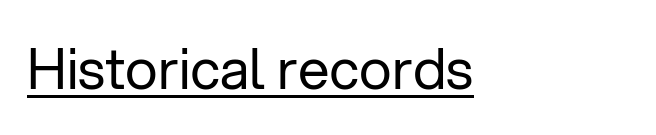
Q: Is the text bold? A: No.
Q: Is the text italic (slanted)? A: No, it is upright.
Q: Is the typeface a serif or a sans-serif typeface? A: Sans-serif.
Q: Is the text underlined? A: Yes.
Q: How is the paragraph aligned? A: Left-aligned.
Q: Is the spacing between letters normal or unusually wide? A: Normal.
Q: Width (condensed, normal, or wide)? A: Normal.
Q: Stroke contrast? A: Low.
Q: x-height? A: Medium.
Q: Monospaced? A: No.
